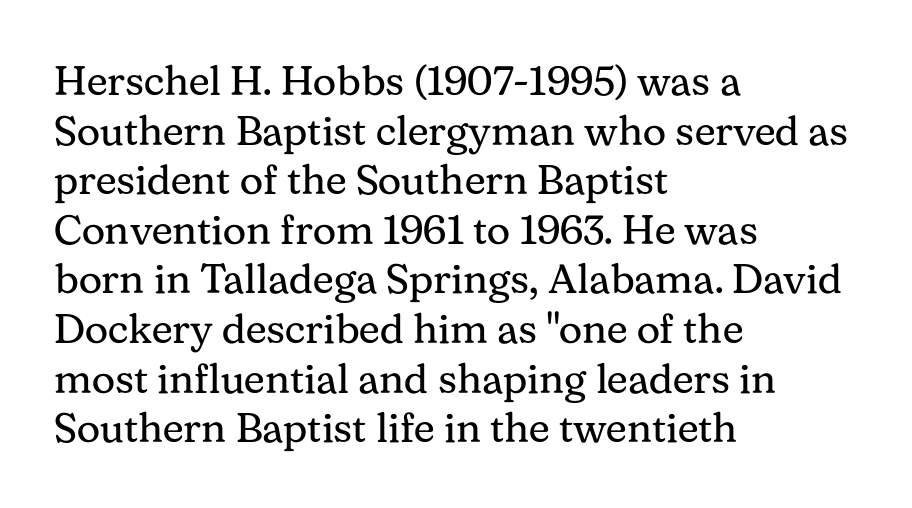
The image shows 41 px regular-weight serif type, upright; set left-aligned, line spacing 1.21x, normal letter spacing, not underlined; medium stroke contrast and a medium x-height.
